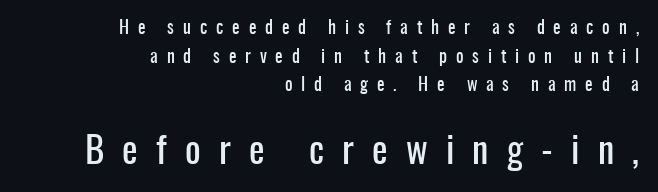
Q: Is the text italic (slanted)? A: No, it is upright.
Q: Is the typeface a serif or a sans-serif typeface? A: Sans-serif.
Q: Is the text underlined? A: No.
Q: How is the paragraph aligned? A: Right-aligned.
Q: Is the spacing between letters normal or unusually wide? A: Unusually wide.
Q: Is the spacing between lines tight, normal or loose? A: Normal.
Q: Which block of text is set in a larger size, the first (top) or the second (bottom)? A: The second (bottom) one.
Q: Width (condensed, normal, or wide)? A: Condensed.
Q: Stroke contrast? A: Low.
Q: x-height? A: Medium.
Q: Monospaced? A: No.
